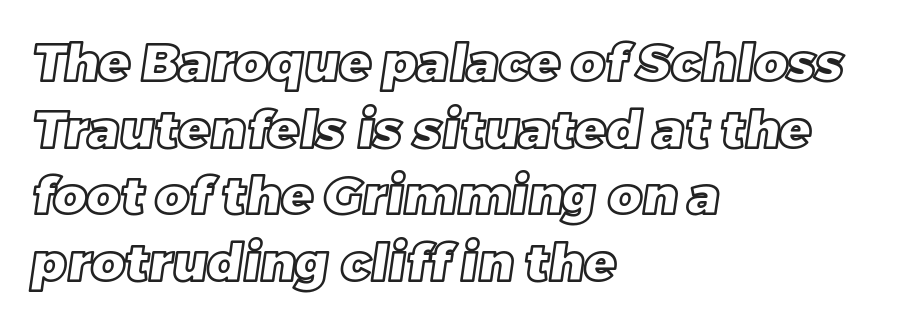
{"width": "normal", "x_height": "large", "monospaced": "no", "underline": "no", "align": "left", "line_spacing": "normal", "line_spacing_ratio": 1.28, "letter_spacing": "normal", "letter_spacing_em": 0.0, "glyph_px": 52}
